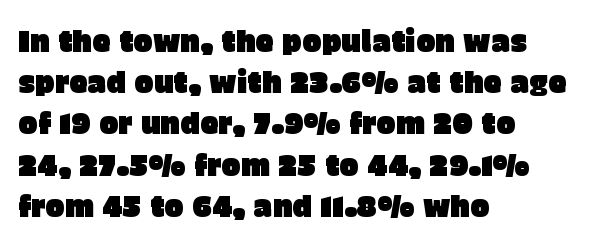
The image shows 29 px sans-serif type, upright; set left-aligned, normal line spacing (1.42x), normal letter spacing, not underlined; low stroke contrast and a large x-height.
